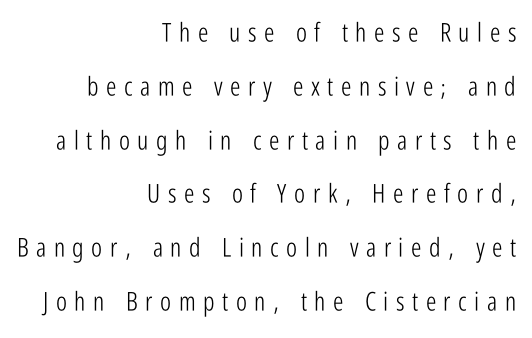
The lines are spread far apart with generous leading. The weight tops out at a normal text grade. These lines are set flush right with a ragged left edge. Nope, not italic — everything's standing straight. Glyph-to-glyph distance is far greater than everyday printed text. The strip under each line holds only bare page.
